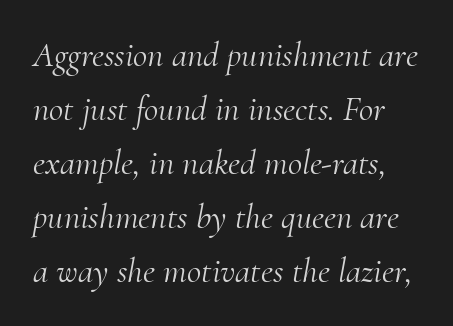
The image shows 35 px light serif type, italic (leaning right); set normal line spacing (1.54x), normal letter spacing, not underlined; medium stroke contrast and a small x-height.
